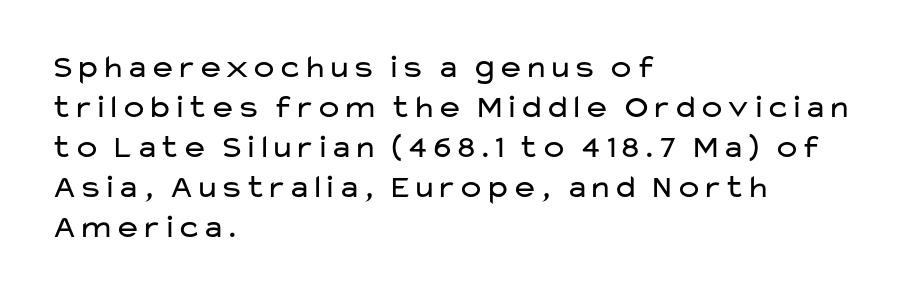
The image shows 33 px regular-weight, wide sans-serif type, upright; set left-aligned, line spacing 1.21x, normal letter spacing, not underlined; low stroke contrast and a medium x-height.
